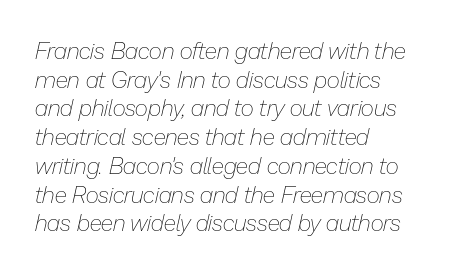
{"italic": "yes", "lean": "right", "slant_degrees": 13, "bold": "no", "underline": "no", "align": "left", "line_spacing": "normal", "line_spacing_ratio": 1.25, "letter_spacing": "normal", "letter_spacing_em": 0.0, "glyph_px": 23}
